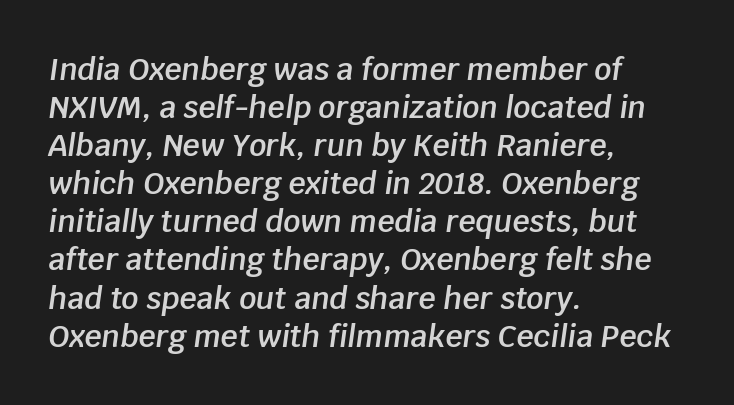
Q: Is the text bold? A: Semi-bold.
Q: Is the text italic (slanted)? A: Yes, it leans right by about 8 degrees.
Q: Is the text underlined? A: No.
Q: How is the paragraph aligned? A: Left-aligned.
Q: Is the spacing between letters normal or unusually wide? A: Normal.
Q: Is the spacing between lines tight, normal or loose? A: Normal.
Q: Width (condensed, normal, or wide)? A: Normal.
Q: Stroke contrast? A: Low.
Q: x-height? A: Large.
Q: Monospaced? A: No.
